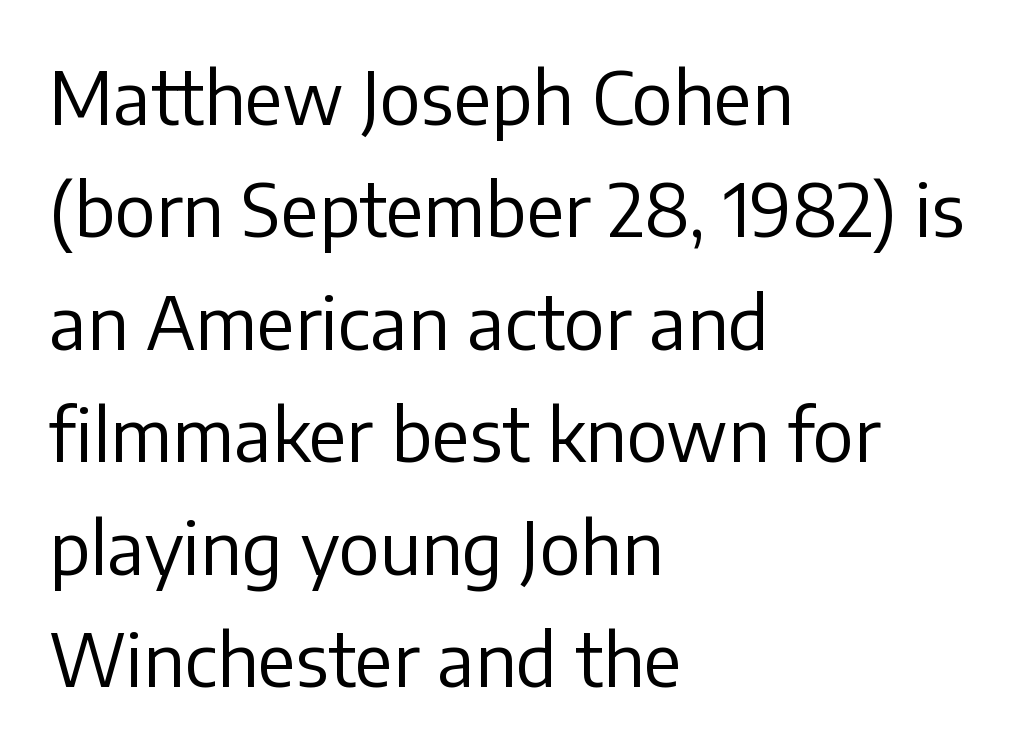
Classification — sans serif. Every stem runs plumb, perpendicular to the baseline. Whoever set this chose a conventional vertical rhythm. A typesetter would call this proportional, since set widths differ per character.
